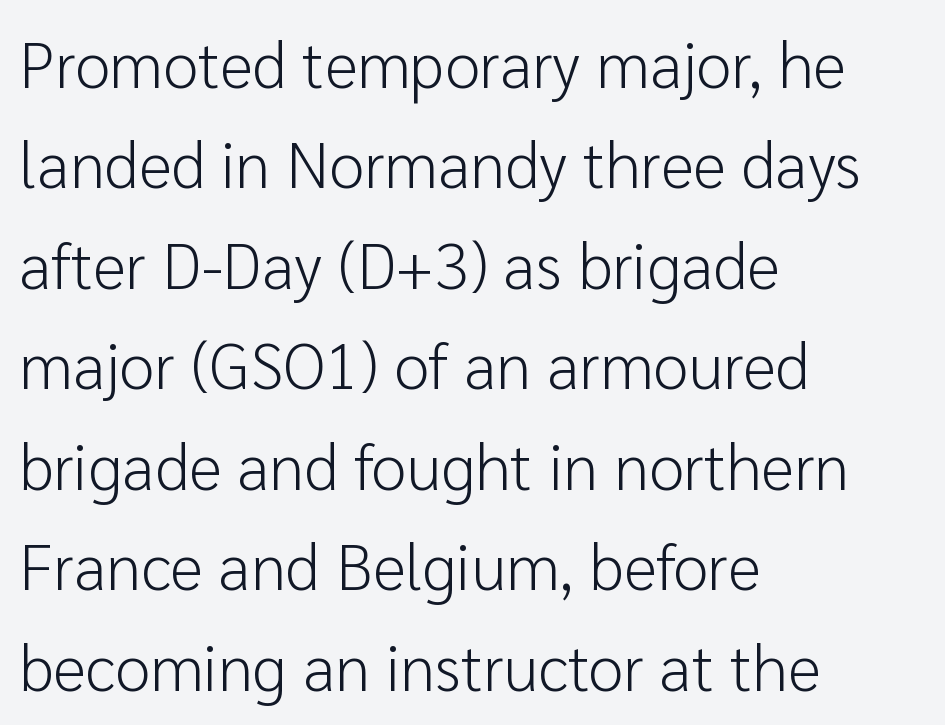
{"serif": "no", "italic": "no", "bold": "no", "weight": "light", "width": "normal", "stroke_contrast": "low", "x_height": "medium", "monospaced": "no", "underline": "no", "align": "left", "line_spacing": "normal", "line_spacing_ratio": 1.57, "letter_spacing": "normal", "letter_spacing_em": 0.0, "glyph_px": 64}
